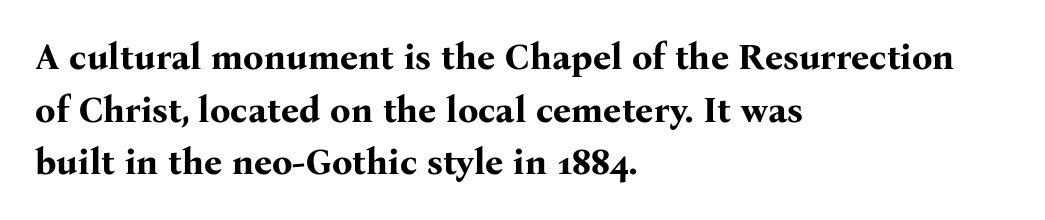
The image shows 36 px bold serif type, upright; set left-aligned, normal line spacing (1.46x), normal letter spacing, not underlined; medium stroke contrast and a medium x-height.
